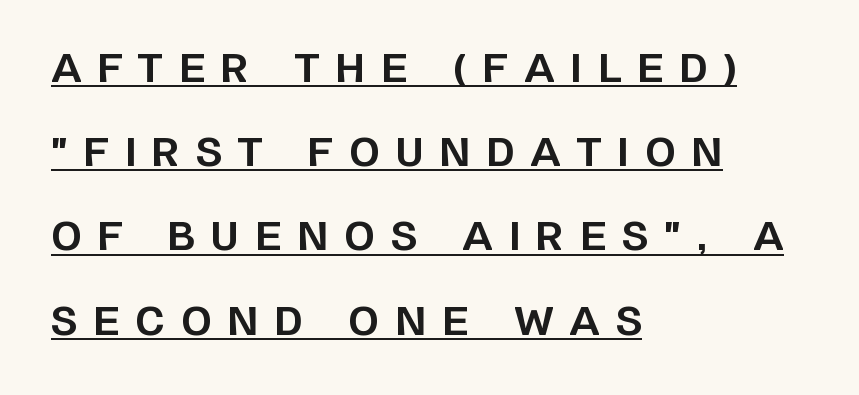
The image shows 39 px bold sans-serif type, upright; set left-aligned, loose line spacing (2.16x), unusually wide letter spacing (+0.41 em), underlined; low stroke contrast and a large x-height.
